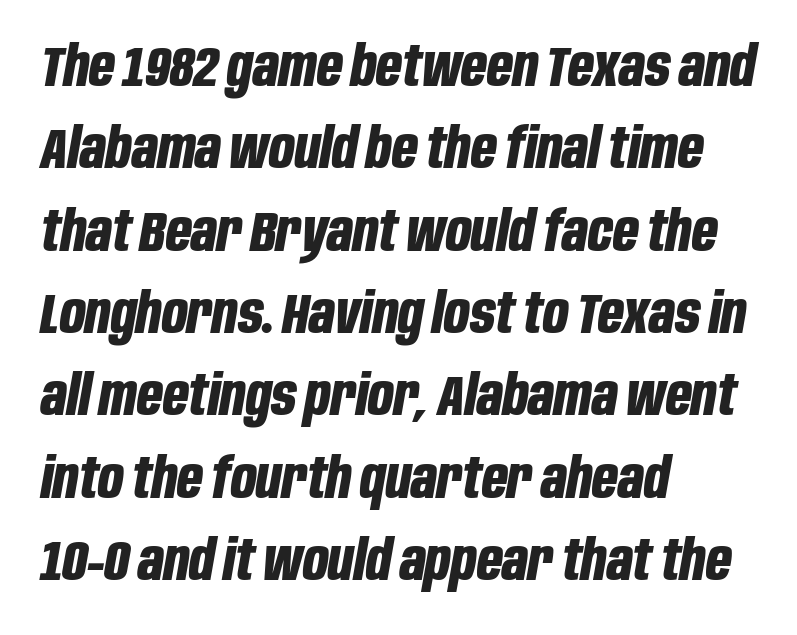
{"italic": "yes", "lean": "right", "slant_degrees": 10, "bold": "yes", "weight": "bold", "width": "condensed", "stroke_contrast": "low", "x_height": "large", "monospaced": "no", "underline": "no", "align": "left", "line_spacing": "normal", "line_spacing_ratio": 1.47, "letter_spacing": "normal", "letter_spacing_em": 0.0, "glyph_px": 56}
